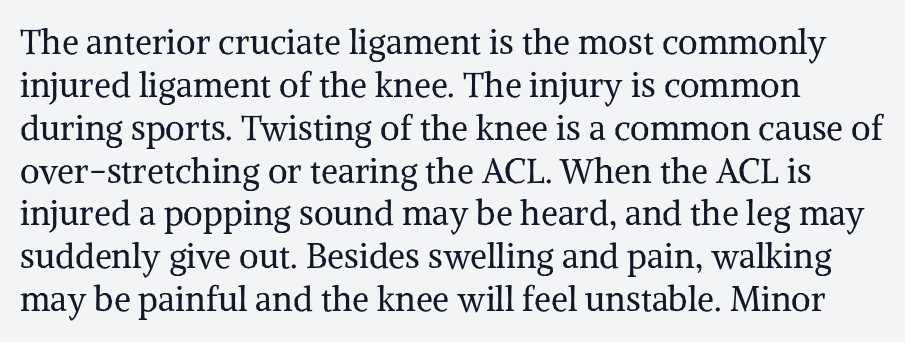
The image shows 34 px regular-weight serif type, upright; set normal line spacing (1.26x), normal letter spacing, not underlined; medium stroke contrast and a medium x-height.
